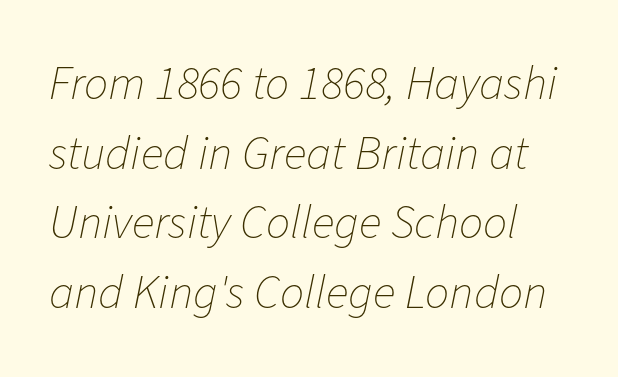
Q: Is the text bold? A: No.
Q: Is the text italic (slanted)? A: Yes, it leans right by about 11 degrees.
Q: Is the text underlined? A: No.
Q: Is the spacing between letters normal or unusually wide? A: Normal.
Q: Is the spacing between lines tight, normal or loose? A: Normal.
Q: Width (condensed, normal, or wide)? A: Normal.
Q: Stroke contrast? A: Low.
Q: x-height? A: Medium.
Q: Monospaced? A: No.
